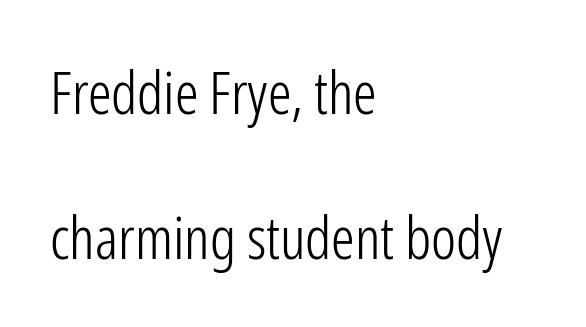
The image shows 59 px light, condensed sans-serif type, upright; set left-aligned, loose line spacing (2.45x), normal letter spacing, not underlined; low stroke contrast and a medium x-height.
